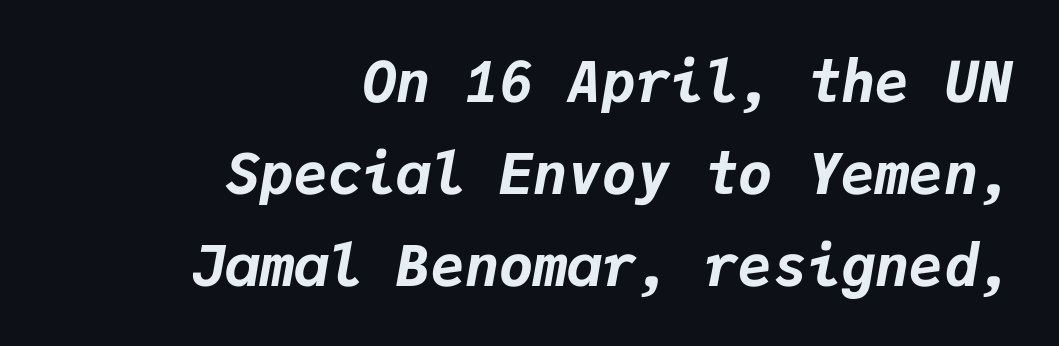
The image shows 57 px bold type, italic (leaning right), monospaced; set right-aligned, normal line spacing (1.61x), normal letter spacing, not underlined; low stroke contrast and a medium x-height.
